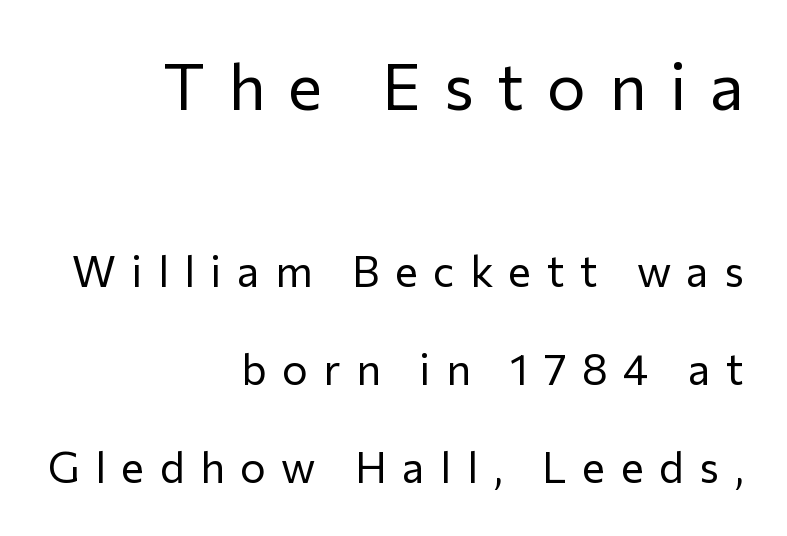
Q: Is the text bold? A: No.
Q: Is the text italic (slanted)? A: No, it is upright.
Q: Is the typeface a serif or a sans-serif typeface? A: Sans-serif.
Q: Is the text underlined? A: No.
Q: How is the paragraph aligned? A: Right-aligned.
Q: Is the spacing between letters normal or unusually wide? A: Unusually wide.
Q: Is the spacing between lines tight, normal or loose? A: Loose.
Q: Which block of text is set in a larger size, the first (top) or the second (bottom)? A: The first (top) one.
Q: Width (condensed, normal, or wide)? A: Normal.
Q: Stroke contrast? A: Low.
Q: x-height? A: Medium.
Q: Monospaced? A: No.
